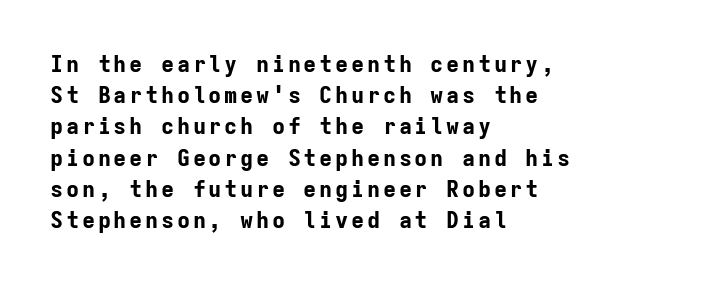
Q: Is the text bold? A: Yes.
Q: Is the text italic (slanted)? A: No, it is upright.
Q: Is the text underlined? A: No.
Q: How is the paragraph aligned? A: Left-aligned.
Q: Is the spacing between lines tight, normal or loose? A: Normal.
